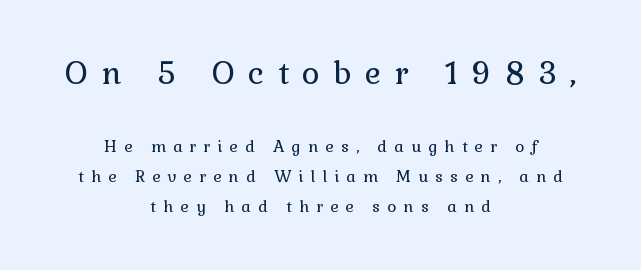
Q: Is the text bold? A: No.
Q: Is the text italic (slanted)? A: No, it is upright.
Q: Is the typeface a serif or a sans-serif typeface? A: Serif.
Q: Is the text underlined? A: No.
Q: How is the paragraph aligned? A: Centered.
Q: Is the spacing between letters normal or unusually wide? A: Unusually wide.
Q: Which block of text is set in a larger size, the first (top) or the second (bottom)? A: The first (top) one.
Q: Width (condensed, normal, or wide)? A: Normal.
Q: Stroke contrast? A: Low.
Q: x-height? A: Medium.
Q: Monospaced? A: No.
